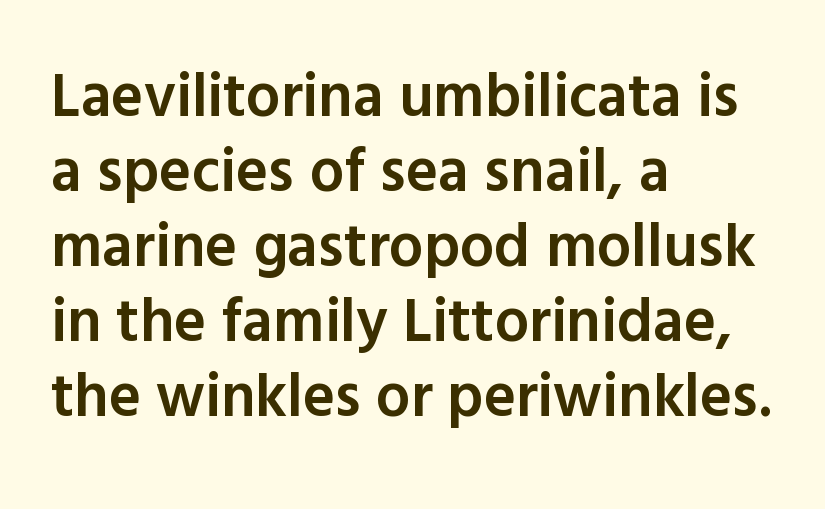
{"serif": "no", "italic": "no", "bold": "semi", "weight": "semibold", "width": "normal", "x_height": "medium", "monospaced": "no", "underline": "no", "align": "left", "line_spacing_ratio": 1.23, "letter_spacing": "normal", "letter_spacing_em": 0.0, "glyph_px": 61}
